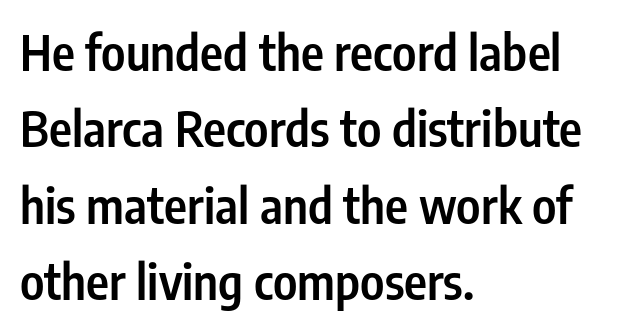
The image shows 49 px semibold, condensed sans-serif type, upright; set left-aligned, normal line spacing (1.56x), normal letter spacing, not underlined; low stroke contrast and a medium x-height.
